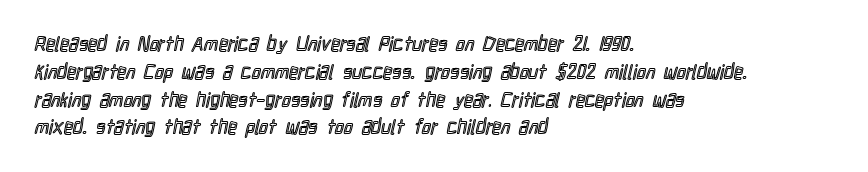
The image shows 20 px text type; set left-aligned, normal line spacing (1.39x), normal letter spacing, not underlined.
